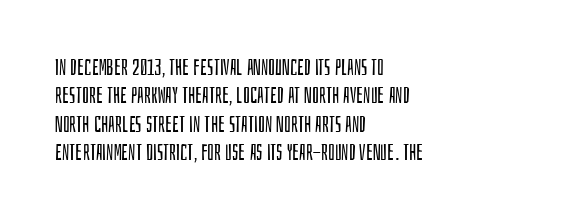
The image shows 22 px text type, upright; set left-aligned, normal line spacing (1.29x), normal letter spacing, not underlined.
